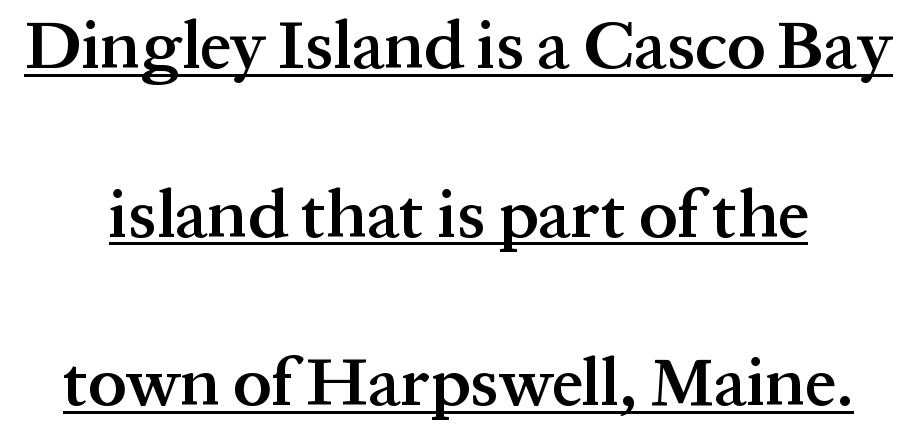
{"serif": "yes", "italic": "no", "bold": "semi", "weight": "semibold", "width": "normal", "stroke_contrast": "medium", "x_height": "medium", "monospaced": "no", "underline": "yes", "line_spacing": "loose", "line_spacing_ratio": 2.48, "letter_spacing": "normal", "letter_spacing_em": 0.0, "glyph_px": 68}
